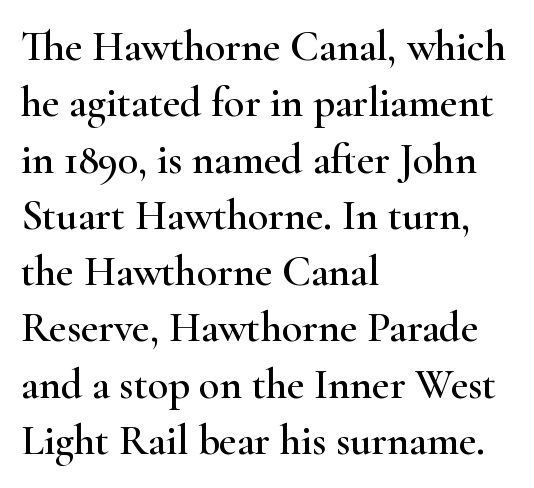
The image shows 42 px wide serif type, upright; set left-aligned, normal line spacing (1.34x), normal letter spacing, not underlined; high stroke contrast and a small x-height.
